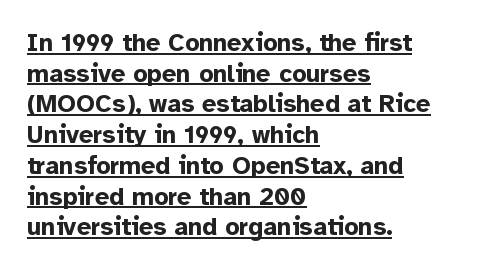
Q: Is the text bold? A: Yes.
Q: Is the text italic (slanted)? A: No, it is upright.
Q: Is the text underlined? A: Yes.
Q: How is the paragraph aligned? A: Left-aligned.
Q: Is the spacing between letters normal or unusually wide? A: Normal.
